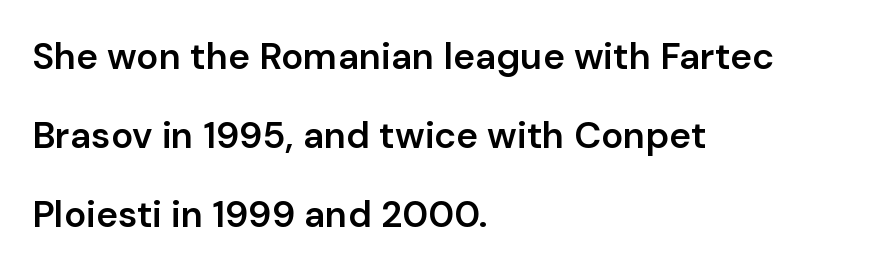
The lines are spread far apart with generous leading. Ascenders rise straight up at ninety degrees. I'd call this a sans setting — the letters go barefoot. These lines are rendered in a variable-pitch font.
